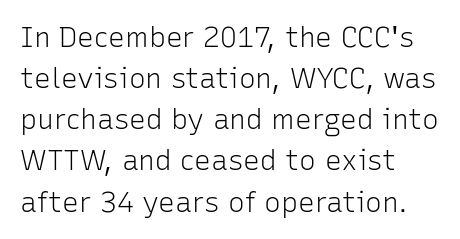
{"serif": "no", "italic": "no", "bold": "no", "weight": "light", "width": "normal", "stroke_contrast": "low", "x_height": "medium", "monospaced": "no", "underline": "no", "align": "left", "line_spacing": "normal", "line_spacing_ratio": 1.47, "letter_spacing": "normal", "letter_spacing_em": 0.0, "glyph_px": 28}
